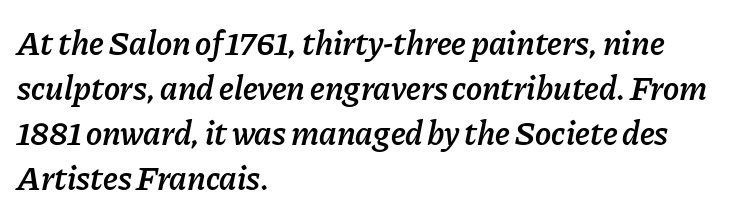
Q: Is the text bold? A: Semi-bold.
Q: Is the text italic (slanted)? A: Yes, it leans right by about 11 degrees.
Q: Is the text underlined? A: No.
Q: How is the paragraph aligned? A: Left-aligned.
Q: Is the spacing between letters normal or unusually wide? A: Normal.
Q: Is the spacing between lines tight, normal or loose? A: Normal.
Q: Width (condensed, normal, or wide)? A: Normal.
Q: Stroke contrast? A: Low.
Q: x-height? A: Medium.
Q: Monospaced? A: No.
